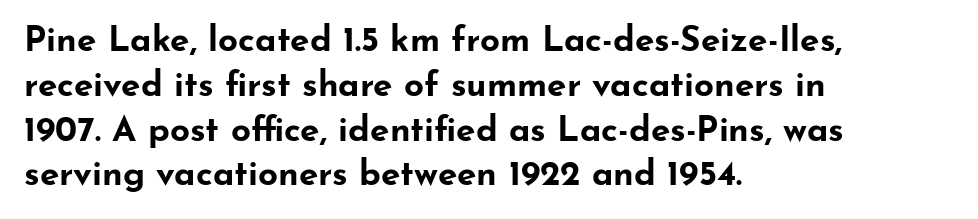
Q: Is the text bold? A: Yes.
Q: Is the text italic (slanted)? A: No, it is upright.
Q: Is the typeface a serif or a sans-serif typeface? A: Sans-serif.
Q: Is the text underlined? A: No.
Q: How is the paragraph aligned? A: Left-aligned.
Q: Is the spacing between letters normal or unusually wide? A: Normal.
Q: Is the spacing between lines tight, normal or loose? A: Normal.
Q: Width (condensed, normal, or wide)? A: Wide.
Q: Stroke contrast? A: Low.
Q: x-height? A: Small.
Q: Monospaced? A: No.
